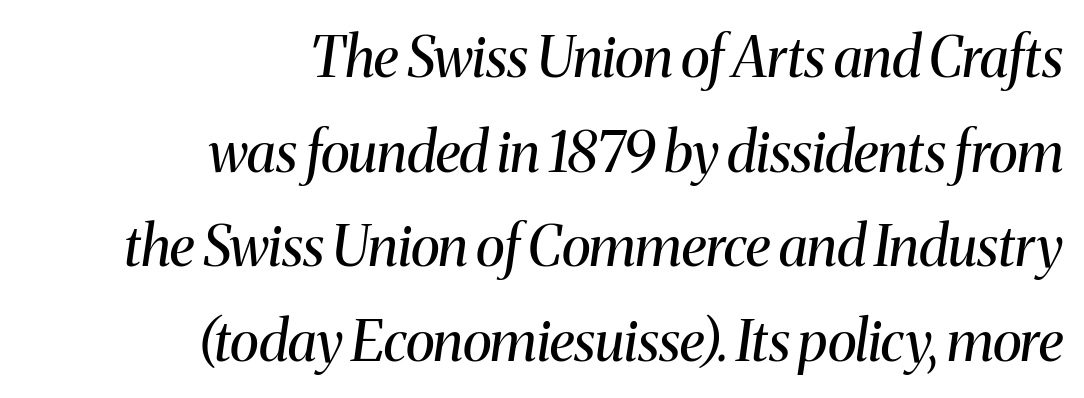
The image shows 56 px regular-weight serif type, italic (leaning right); set right-aligned, normal line spacing (1.69x), normal letter spacing, not underlined; medium stroke contrast and a medium x-height.
